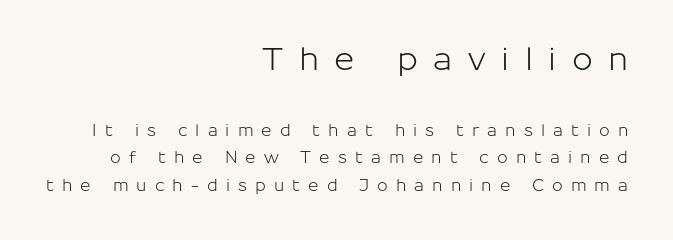
Here the designer chose a conventional face with non-uniform glyph widths. Clear beneath every line of the passage. Posture: upright roman. Caption: multi-line text, flush right, ragged left. Compared with typical body copy, the letter spacing here is much looser.
